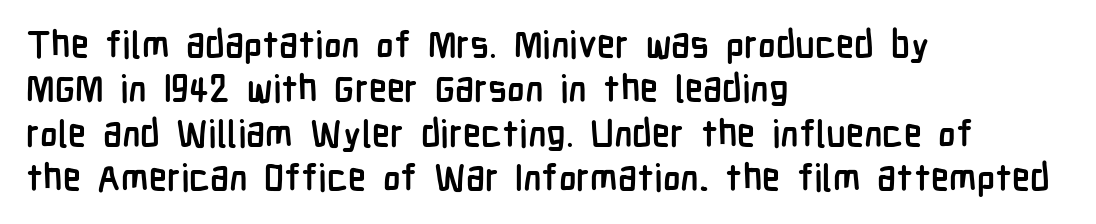
The image shows 37 px semibold, condensed sans-serif type, upright; set left-aligned, line spacing 1.2x, normal letter spacing, not underlined; low stroke contrast and a medium x-height.
